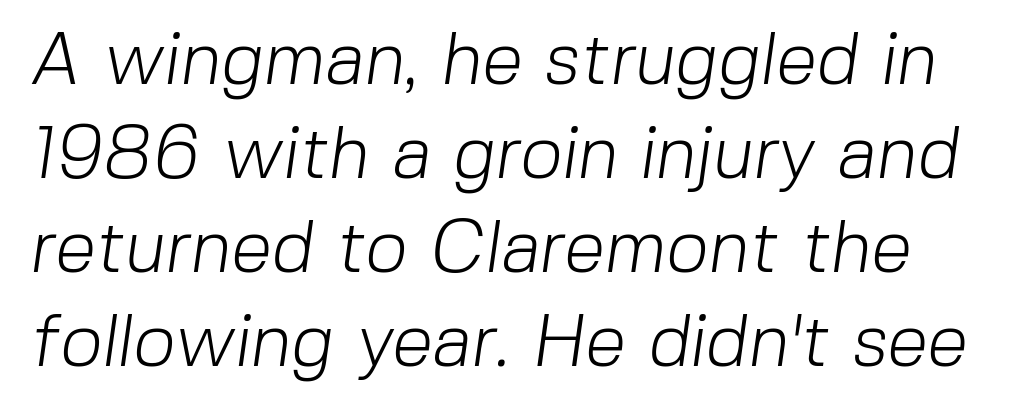
The cut favours lightness, reaching ordinary text weight at its darkest. Beneath every word, the page is bare. Is there much room between lines? A standard amount, neither cramped nor airy. Nobody touched the tracking dial on this one. A typesetter would label this face a sans. Proportional: the letters do not fall into vertical columns.
